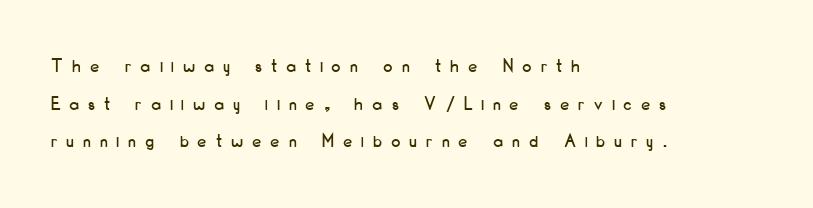
Q: Is the text italic (slanted)? A: No, it is upright.
Q: Is the text underlined? A: No.
Q: How is the paragraph aligned? A: Left-aligned.
Q: Is the spacing between letters normal or unusually wide? A: Unusually wide.
